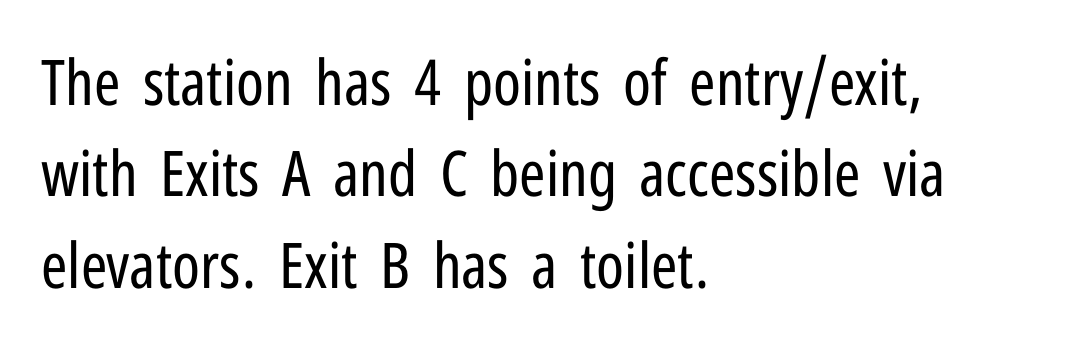
Q: Is the text bold? A: No.
Q: Is the text italic (slanted)? A: No, it is upright.
Q: Is the typeface a serif or a sans-serif typeface? A: Sans-serif.
Q: Is the text underlined? A: No.
Q: How is the paragraph aligned? A: Left-aligned.
Q: Is the spacing between letters normal or unusually wide? A: Normal.
Q: Is the spacing between lines tight, normal or loose? A: Normal.
Q: Width (condensed, normal, or wide)? A: Condensed.
Q: Stroke contrast? A: Low.
Q: x-height? A: Medium.
Q: Monospaced? A: No.
